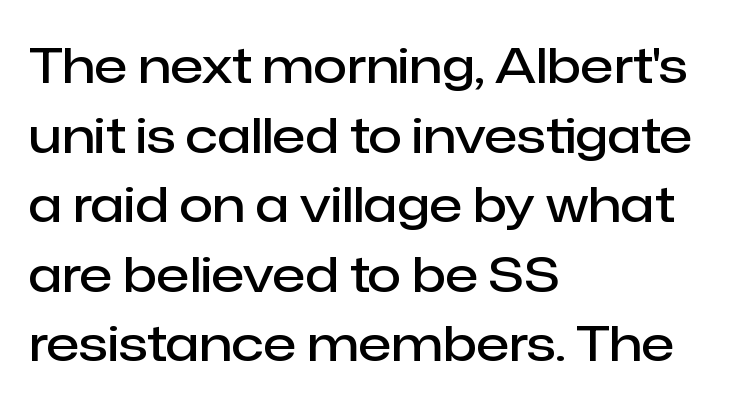
The paragraph has a hard left edge and a soft right edge. Is the letter spacing exaggerated? No — it looks like the ordinary default. The zone under the glyphs is completely vacant. Does the weight exceed regular? Yes, but only to semibold. Interline gaps are of average width in this sample.
